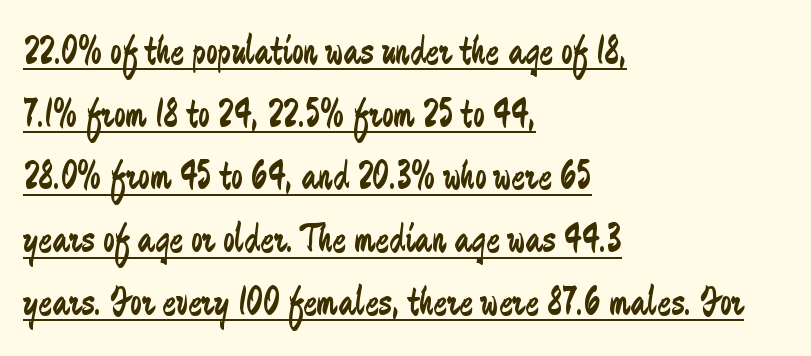
Q: Is the text bold? A: No.
Q: Is the text italic (slanted)? A: Yes.
Q: Is the typeface a serif or a sans-serif typeface? A: Sans-serif.
Q: Is the text underlined? A: Yes.
Q: How is the paragraph aligned? A: Left-aligned.
Q: Is the spacing between letters normal or unusually wide? A: Normal.
Q: Is the spacing between lines tight, normal or loose? A: Normal.
Q: Width (condensed, normal, or wide)? A: Condensed.
Q: Stroke contrast? A: Low.
Q: x-height? A: Small.
Q: Monospaced? A: No.
